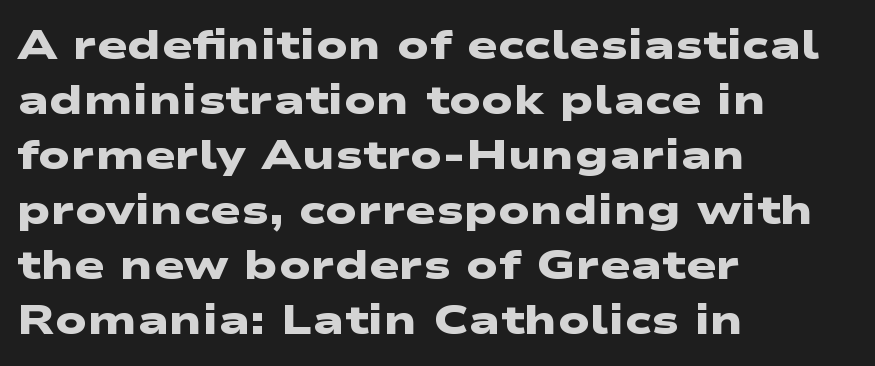
Q: Is the text bold? A: Yes.
Q: Is the typeface a serif or a sans-serif typeface? A: Sans-serif.
Q: Is the text underlined? A: No.
Q: How is the paragraph aligned? A: Left-aligned.
Q: Is the spacing between letters normal or unusually wide? A: Normal.
Q: Is the spacing between lines tight, normal or loose? A: Normal.
Q: Width (condensed, normal, or wide)? A: Wide.
Q: Stroke contrast? A: Low.
Q: x-height? A: Medium.
Q: Monospaced? A: No.
